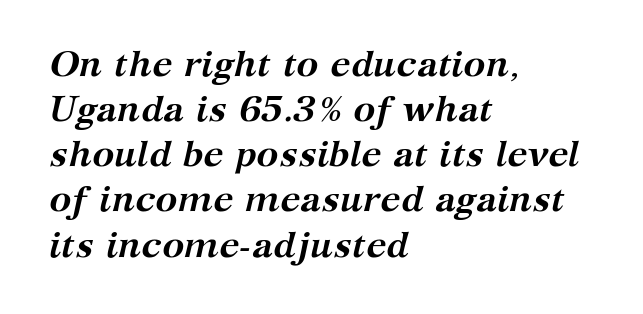
{"serif": "yes", "italic": "yes", "lean": "right", "slant_degrees": 12, "bold": "yes", "weight": "semibold", "width": "normal", "stroke_contrast": "medium", "x_height": "medium", "monospaced": "no", "underline": "no", "align": "left", "line_spacing_ratio": 1.22, "letter_spacing": "normal", "letter_spacing_em": 0.0, "glyph_px": 37}
